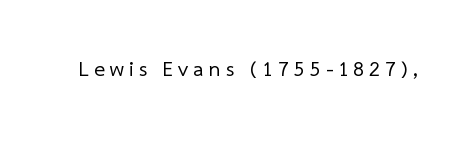
Unbolded letterforms with no extra heft. Check the space under the baseline: it is left empty. Spacing between characters has been opened up far beyond the box default.
